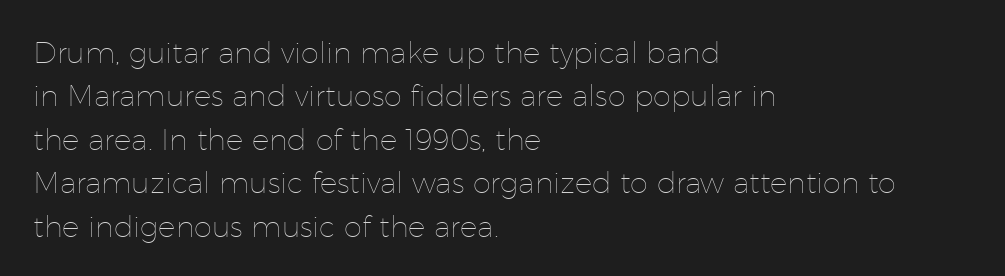
Varying glyph widths throughout — classic text-font behaviour. If you drew a ruler down the left edge, every line would touch it. Vertical strokes here are truly vertical. Clear beneath every line of the passage. Caption: standard tracking, unaltered. No chunkiness to these letters — they're not bold.
